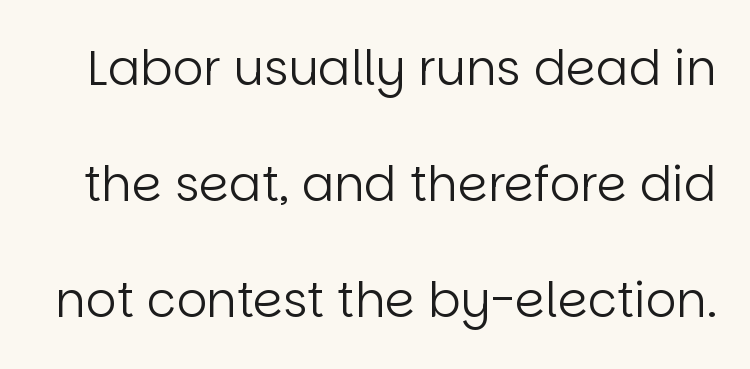
{"serif": "no", "italic": "no", "bold": "no", "weight": "regular", "width": "normal", "stroke_contrast": "low", "x_height": "large", "monospaced": "no", "underline": "no", "line_spacing": "loose", "line_spacing_ratio": 2.42, "letter_spacing": "normal", "letter_spacing_em": 0.0, "glyph_px": 48}
